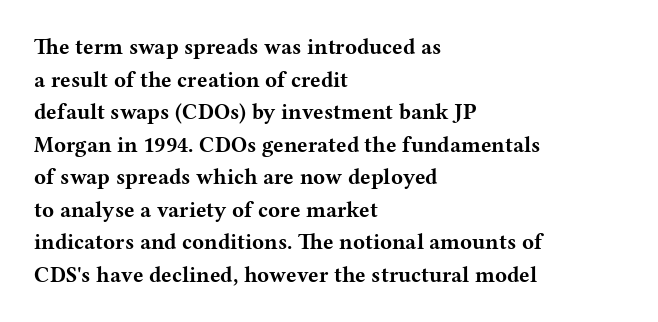
Q: Is the text bold? A: Yes.
Q: Is the text italic (slanted)? A: No, it is upright.
Q: Is the text underlined? A: No.
Q: How is the paragraph aligned? A: Left-aligned.
Q: Is the spacing between letters normal or unusually wide? A: Normal.
Q: Is the spacing between lines tight, normal or loose? A: Normal.
